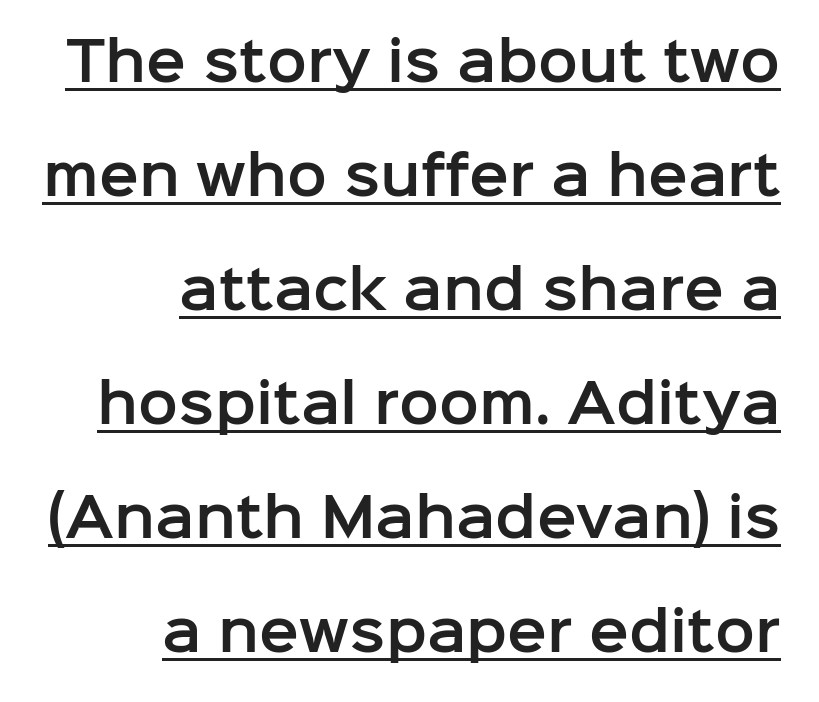
Q: Is the text italic (slanted)? A: No, it is upright.
Q: Is the typeface a serif or a sans-serif typeface? A: Sans-serif.
Q: Is the text underlined? A: Yes.
Q: How is the paragraph aligned? A: Right-aligned.
Q: Is the spacing between letters normal or unusually wide? A: Normal.
Q: Is the spacing between lines tight, normal or loose? A: Loose.
Q: Width (condensed, normal, or wide)? A: Normal.
Q: Stroke contrast? A: Low.
Q: x-height? A: Medium.
Q: Monospaced? A: No.
